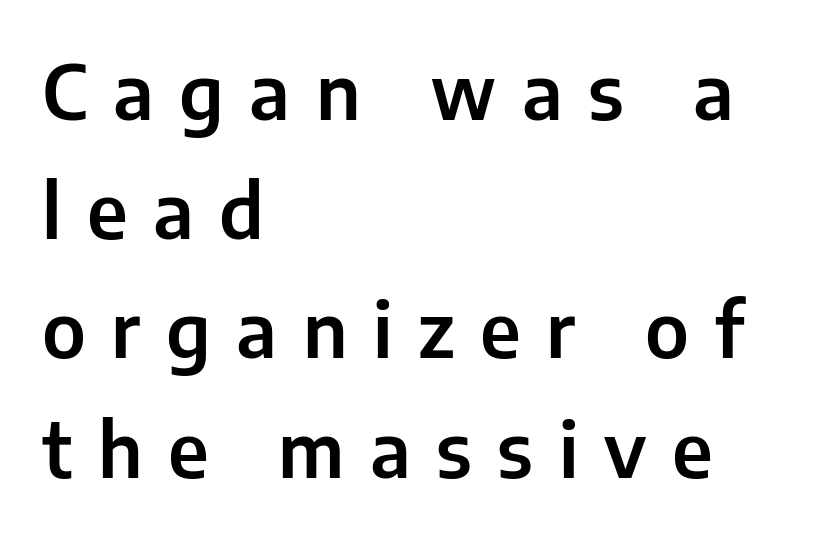
{"serif": "no", "italic": "no", "width": "normal", "stroke_contrast": "low", "x_height": "medium", "monospaced": "no", "underline": "no", "align": "left", "line_spacing": "normal", "line_spacing_ratio": 1.59, "letter_spacing": "wide", "letter_spacing_em": 0.34, "glyph_px": 75}
